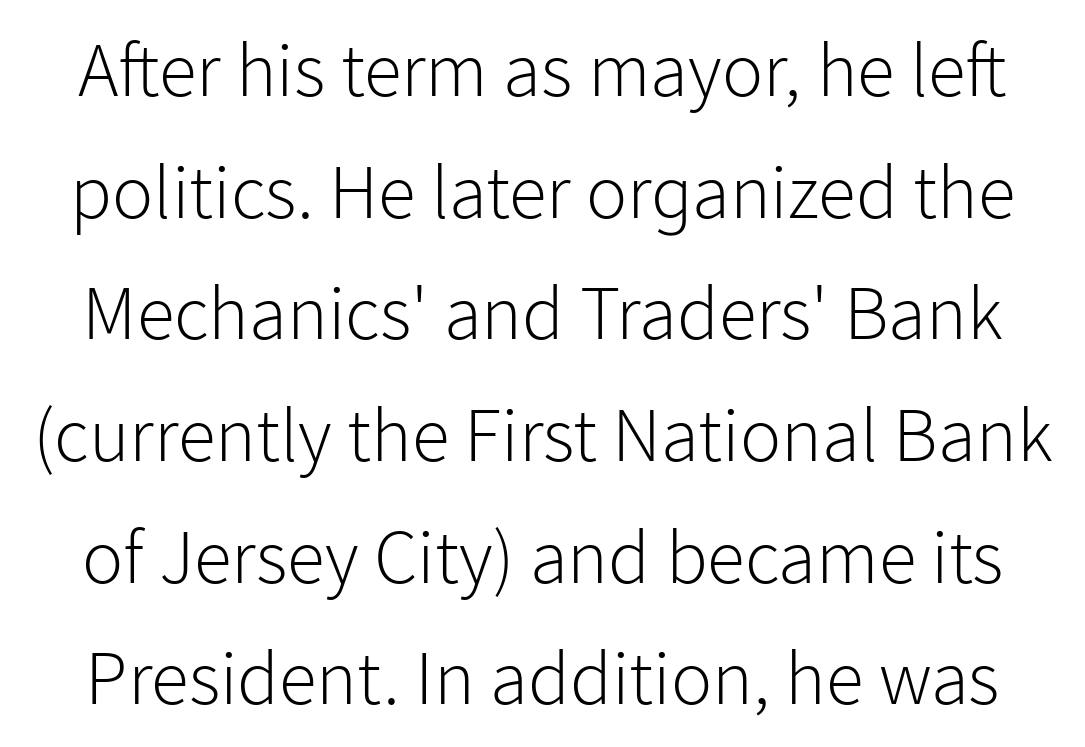
No word sits above an underline. Weight: not bold — regular or lighter. Classification — sans serif. If you drew a line through each stem, it would be perfectly vertical.
